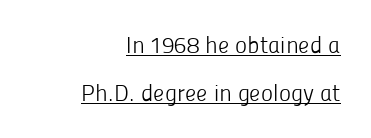
Q: Is the text bold? A: No.
Q: Is the text italic (slanted)? A: No, it is upright.
Q: Is the text underlined? A: Yes.
Q: How is the paragraph aligned? A: Right-aligned.
Q: Is the spacing between letters normal or unusually wide? A: Normal.
Q: Is the spacing between lines tight, normal or loose? A: Loose.
